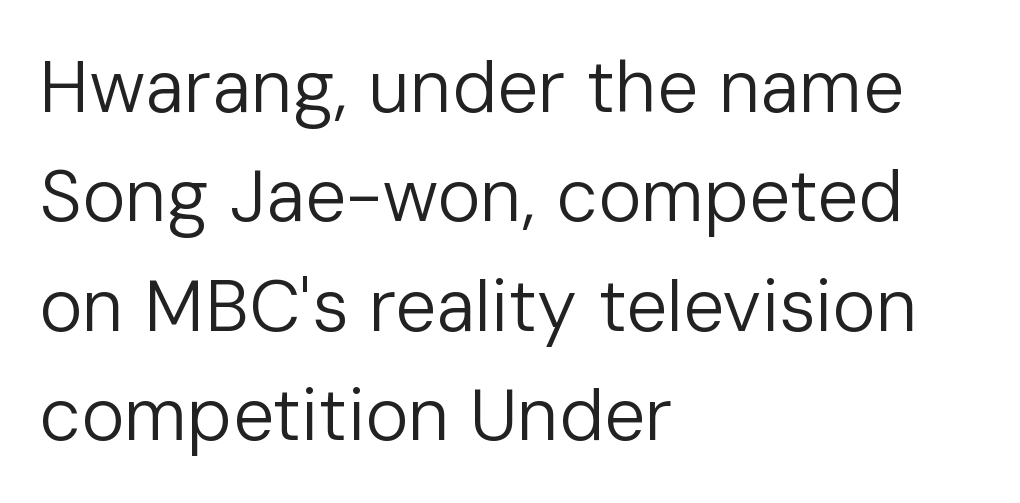
A student would call this left alignment; a typographer would say flush left, rag right. Tracking value appears to be zero — textbook default spacing. Regarding leading, the lines here are spaced in the standard way. Notice how the stems are strictly vertical — no italics here.
